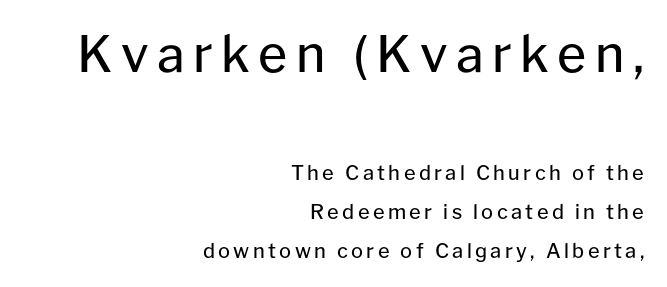
The image shows 50 px regular-weight sans-serif type, upright; set right-aligned, loose line spacing (1.94x), not underlined; the first (top) block is 2.5x larger; low stroke contrast and a medium x-height.
